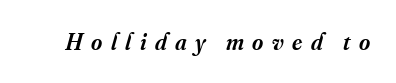
{"italic": "yes", "lean": "right", "slant_degrees": 16, "bold": "semi", "underline": "no", "letter_spacing": "wide", "letter_spacing_em": 0.35, "glyph_px": 24}
